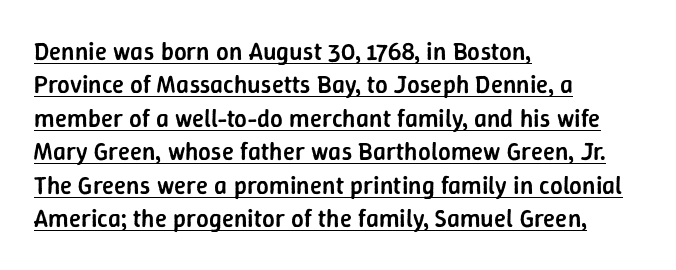
The image shows 25 px text type, upright; set left-aligned, normal line spacing (1.34x), normal letter spacing, underlined.
